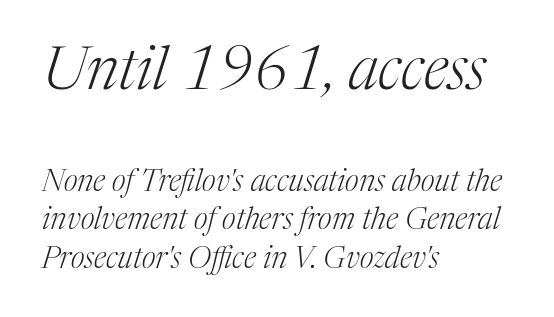
The image shows 60 px light serif type, italic (leaning right); set left-aligned, normal line spacing (1.28x), normal letter spacing, not underlined; the first (top) block is 2.0x larger; medium stroke contrast and a medium x-height.
